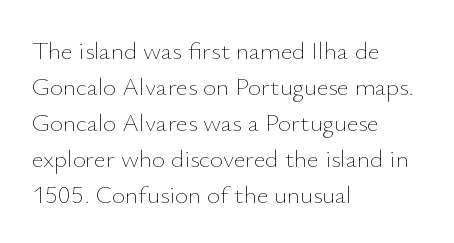
{"italic": "no", "bold": "no", "underline": "no", "align": "left", "line_spacing": "normal", "line_spacing_ratio": 1.44, "letter_spacing": "normal", "letter_spacing_em": 0.0, "glyph_px": 25}
